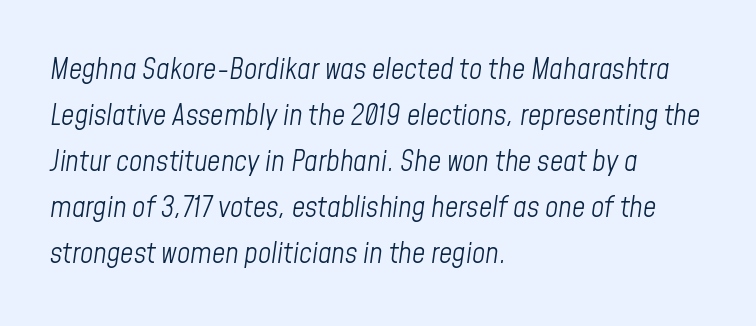
{"italic": "yes", "lean": "right", "slant_degrees": 8, "bold": "no", "weight": "light", "width": "condensed", "stroke_contrast": "low", "x_height": "medium", "monospaced": "no", "underline": "no", "align": "left", "line_spacing": "normal", "line_spacing_ratio": 1.59, "letter_spacing": "normal", "letter_spacing_em": 0.0, "glyph_px": 29}
